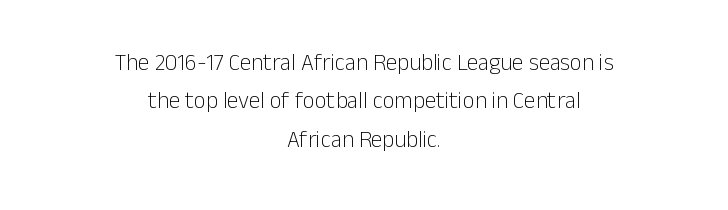
Q: Is the text bold? A: No.
Q: Is the text italic (slanted)? A: No, it is upright.
Q: Is the text underlined? A: No.
Q: How is the paragraph aligned? A: Centered.
Q: Is the spacing between letters normal or unusually wide? A: Normal.
Q: Is the spacing between lines tight, normal or loose? A: Normal.
